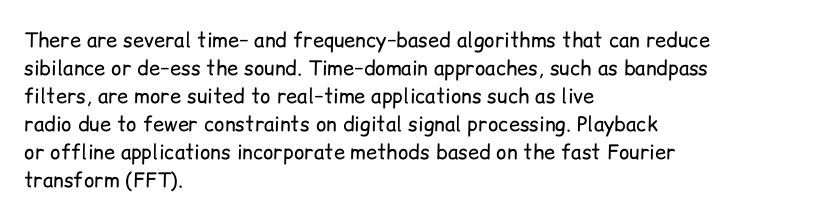
{"italic": "no", "bold": "no", "underline": "no", "align": "left", "line_spacing": "normal", "line_spacing_ratio": 1.4, "letter_spacing": "normal", "letter_spacing_em": 0.0, "glyph_px": 20}
